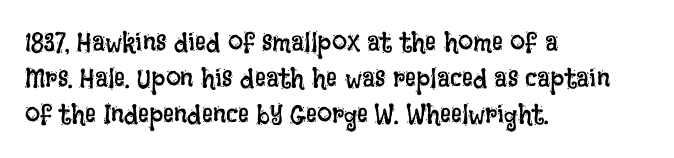
The strokes carry an ordinary text weight at most. Teacher's note: observe the even left margin — that is flush-left alignment. The lines sit at an ordinary, default distance from one another. Does extra space separate the letters? No, they use regular spacing. Posture: vertical. The specimen omits any rule beneath the text block's lines.
